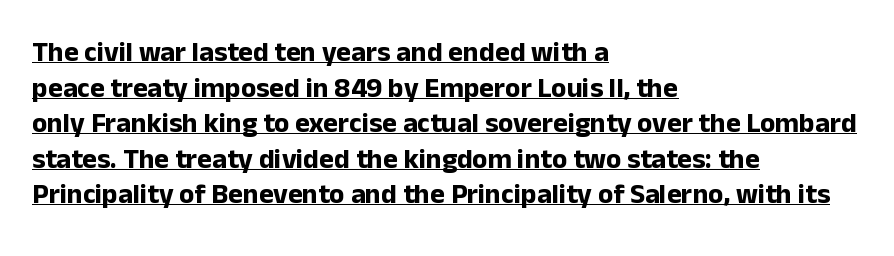
Q: Is the text bold? A: Yes.
Q: Is the text italic (slanted)? A: No, it is upright.
Q: Is the typeface a serif or a sans-serif typeface? A: Sans-serif.
Q: Is the text underlined? A: Yes.
Q: How is the paragraph aligned? A: Left-aligned.
Q: Is the spacing between letters normal or unusually wide? A: Normal.
Q: Is the spacing between lines tight, normal or loose? A: Normal.
Q: Width (condensed, normal, or wide)? A: Normal.
Q: Stroke contrast? A: Low.
Q: x-height? A: Medium.
Q: Monospaced? A: No.
